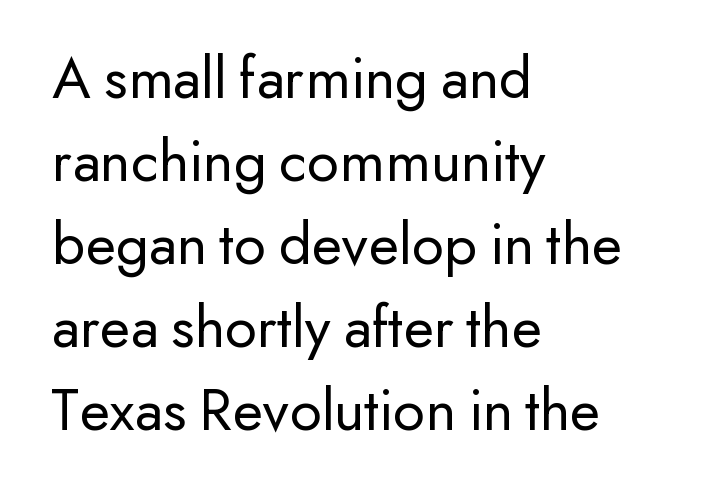
The image shows 62 px regular-weight sans-serif type, upright; set left-aligned, normal line spacing (1.34x), normal letter spacing, not underlined; low stroke contrast and a small x-height.
